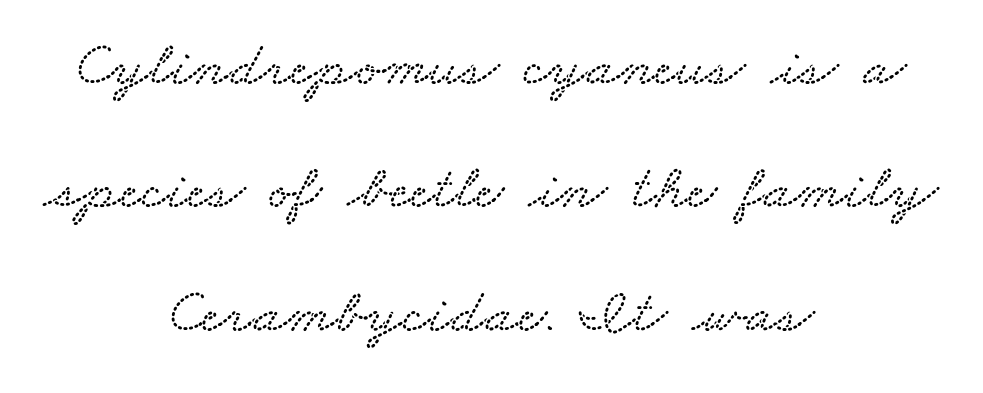
Q: Is the text underlined? A: No.
Q: How is the paragraph aligned? A: Centered.
Q: Is the spacing between letters normal or unusually wide? A: Normal.
Q: Is the spacing between lines tight, normal or loose? A: Loose.
Q: Width (condensed, normal, or wide)? A: Wide.
Q: Stroke contrast? A: Low.
Q: x-height? A: Small.
Q: Monospaced? A: No.
